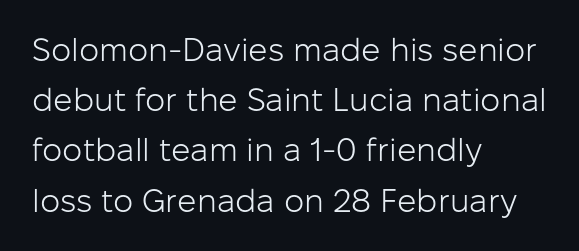
The image shows 32 px light sans-serif type, upright; set left-aligned, normal line spacing (1.57x), normal letter spacing, not underlined; low stroke contrast and a medium x-height.
